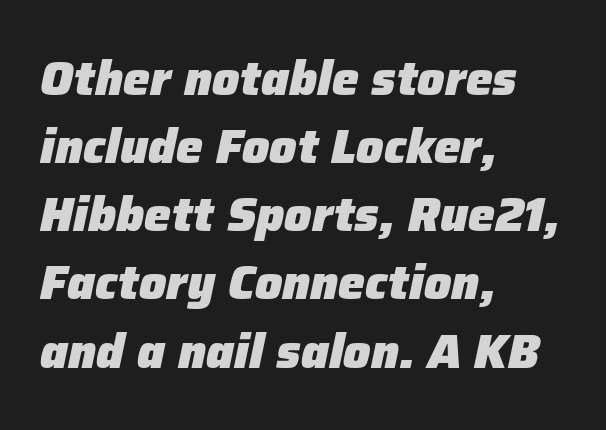
Italic: yes, the glyphs are oblique. Typeset ragged right — the left edge is the straight one. On the weight axis this lands at bold, roughly 700. These lines are rendered in a variable-pitch font. A typesetter would call this leading conventional body-copy spacing.
